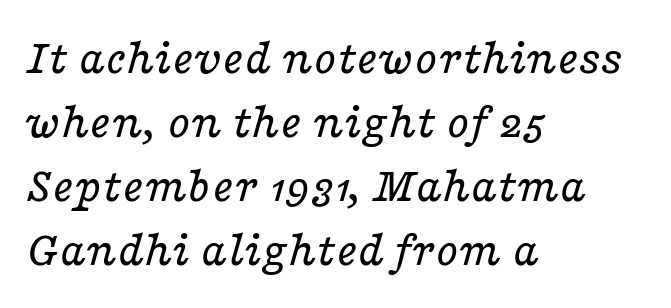
{"serif": "yes", "italic": "yes", "lean": "right", "slant_degrees": 16, "bold": "no", "weight": "regular", "width": "wide", "stroke_contrast": "low", "x_height": "medium", "monospaced": "no", "underline": "no", "align": "left", "line_spacing_ratio": 1.23, "letter_spacing": "normal", "letter_spacing_em": 0.0, "glyph_px": 52}
